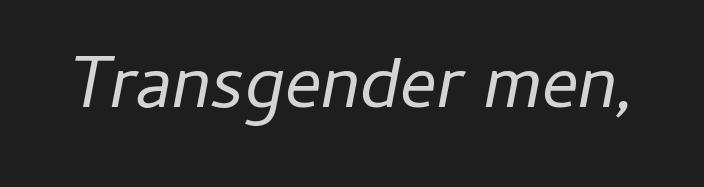
Heaviness? Minimal to ordinary, like unemphasized prose. The glyphs look as if they've been sheared to an angle. Students, note that the glyphs here touch the page at normal intervals. The letters advance in unequal steps, a hallmark of proportional type. A bare baseline throughout the passage.
